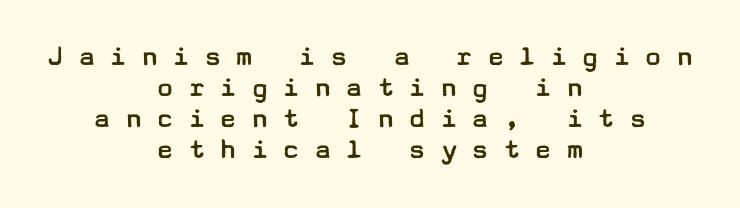
Q: Is the text bold? A: No.
Q: Is the text italic (slanted)? A: No, it is upright.
Q: Is the typeface a serif or a sans-serif typeface? A: Sans-serif.
Q: Is the text underlined? A: No.
Q: How is the paragraph aligned? A: Centered.
Q: Is the spacing between letters normal or unusually wide? A: Unusually wide.
Q: Is the spacing between lines tight, normal or loose? A: Tight.
Q: Width (condensed, normal, or wide)? A: Wide.
Q: Stroke contrast? A: Low.
Q: x-height? A: Medium.
